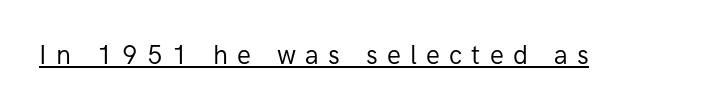
{"italic": "no", "bold": "no", "underline": "yes", "letter_spacing": "wide", "letter_spacing_em": 0.36, "glyph_px": 26}
